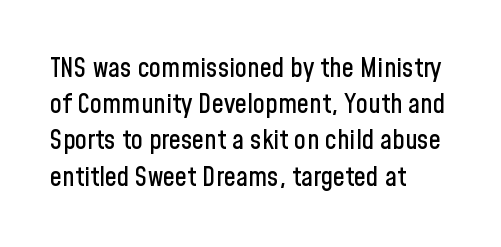
The image shows 27 px text type, upright; set left-aligned, normal line spacing (1.34x), normal letter spacing, not underlined.
